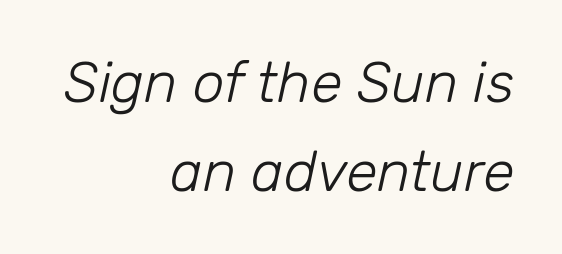
Tall strokes in this sample are angled rather than plumb. Do the characters align in a grid? No, the font is proportional. A flush-right, rag-left setting is used for this passage. Horizontal bands of white between lines are of average thickness. No heavy texture on the line: the type isn't bold. The string is rendered with underlining switched off.
